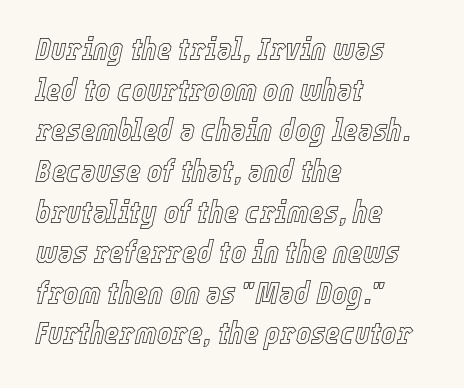
{"italic": "yes", "lean": "right", "slant_degrees": 12, "width": "condensed", "x_height": "medium", "monospaced": "no", "underline": "no", "align": "left", "line_spacing": "normal", "line_spacing_ratio": 1.27, "letter_spacing": "normal", "letter_spacing_em": 0.0, "glyph_px": 32}
